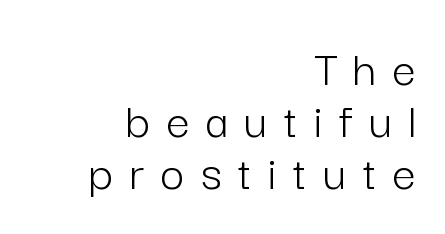
The image shows 52 px light sans-serif type, upright; set right-aligned, tight line spacing (1.0x), unusually wide letter spacing (+0.32 em), not underlined; low stroke contrast and a medium x-height.
